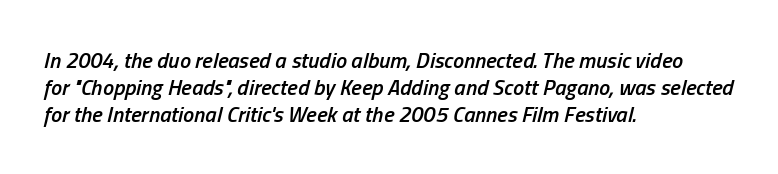
{"italic": "yes", "lean": "right", "slant_degrees": 13, "bold": "semi", "underline": "no", "align": "left", "line_spacing_ratio": 1.22, "letter_spacing": "normal", "letter_spacing_em": 0.0, "glyph_px": 22}
